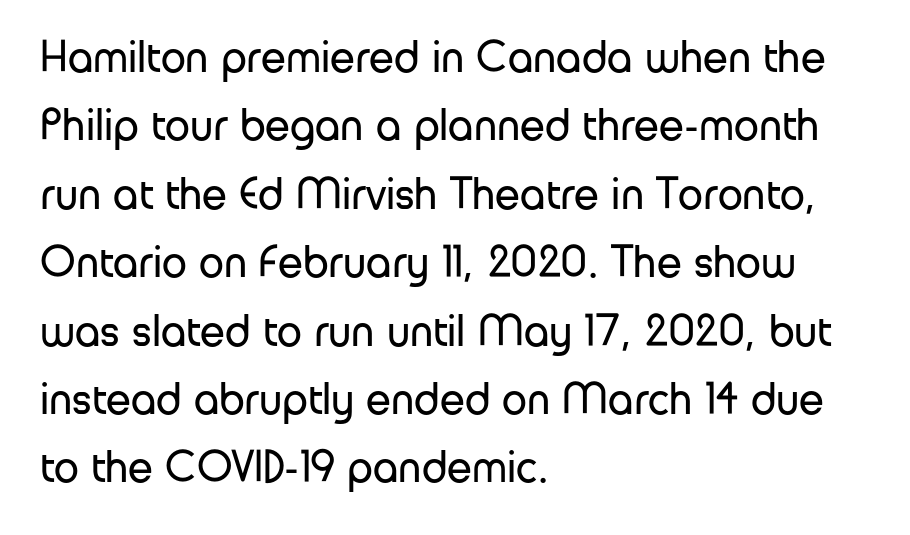
A typesetter would call this proportional, since set widths differ per character. Honestly, there is no underline to notice here at all. Note: no serifs on the glyphs. This rendering uses left alignment, leaving the right contour irregular. The letters stand upright; this is a roman face.
